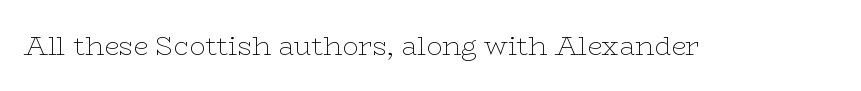
The image shows 27 px text type, upright; set normal letter spacing, not underlined.
